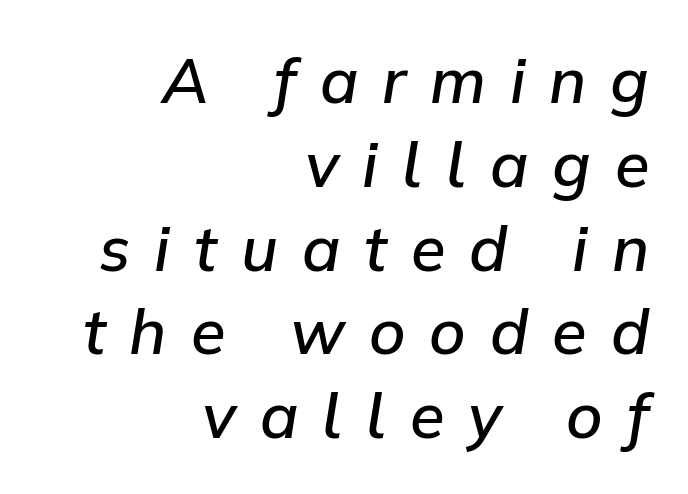
Q: Is the text bold? A: Semi-bold.
Q: Is the text italic (slanted)? A: Yes, it leans right by about 9 degrees.
Q: Is the text underlined? A: No.
Q: How is the paragraph aligned? A: Right-aligned.
Q: Is the spacing between letters normal or unusually wide? A: Unusually wide.
Q: Is the spacing between lines tight, normal or loose? A: Normal.
Q: Width (condensed, normal, or wide)? A: Normal.
Q: Stroke contrast? A: Low.
Q: x-height? A: Medium.
Q: Monospaced? A: No.
